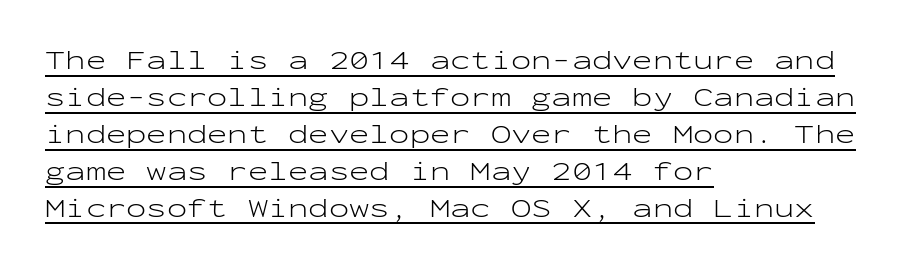
Weight: not bold — regular or lighter. There is no visible air inserted between adjacent glyphs. Typeset ragged right — the left edge is the straight one. This sample carries an underscore along the baseline area.
